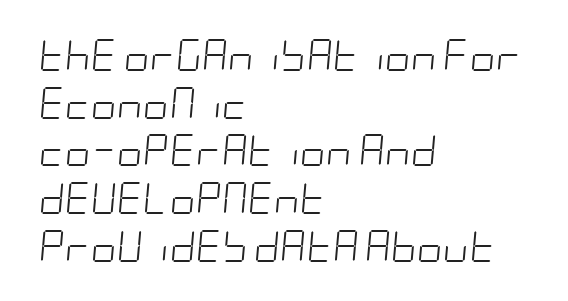
Q: Is the text bold? A: No.
Q: Is the text italic (slanted)? A: Yes, it leans right by about 5 degrees.
Q: Is the text underlined? A: No.
Q: How is the paragraph aligned? A: Left-aligned.
Q: Is the spacing between letters normal or unusually wide? A: Normal.
Q: Is the spacing between lines tight, normal or loose? A: Normal.
Q: Width (condensed, normal, or wide)? A: Condensed.
Q: Stroke contrast? A: Low.
Q: x-height? A: Large.
